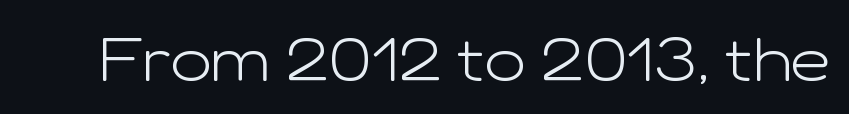
The image shows 62 px light, wide sans-serif type, upright; set normal letter spacing, not underlined; low stroke contrast and a medium x-height.
